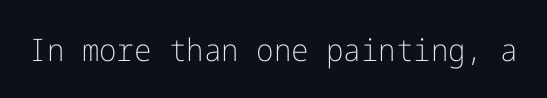
The image shows 31 px light sans-serif type, upright; set normal letter spacing, not underlined; low stroke contrast and a medium x-height.
